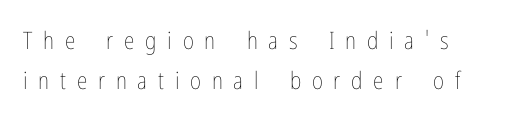
The line-height multiplier appears to be the usual default. A quiet, ordinary-to-light weight characterises the typeface. Only glyphs here, with clear space below each row. There is plenty of visible air inserted between adjacent glyphs. This is the regular roman posture of the typeface.
